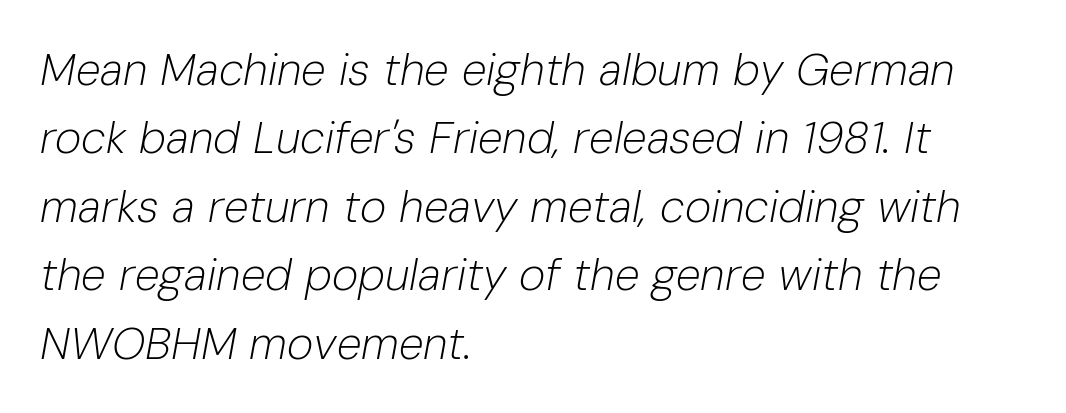
{"italic": "yes", "lean": "right", "slant_degrees": 10, "bold": "no", "weight": "light", "width": "normal", "stroke_contrast": "low", "x_height": "medium", "monospaced": "no", "underline": "no", "align": "left", "line_spacing": "normal", "line_spacing_ratio": 1.52, "letter_spacing": "normal", "letter_spacing_em": 0.0, "glyph_px": 45}
